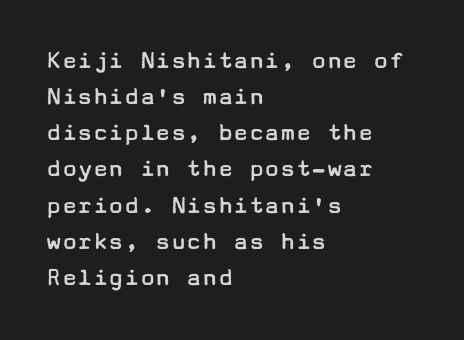
{"italic": "no", "bold": "no", "underline": "no", "align": "left", "line_spacing": "normal", "line_spacing_ratio": 1.39, "letter_spacing": "normal", "letter_spacing_em": 0.0, "glyph_px": 26}
